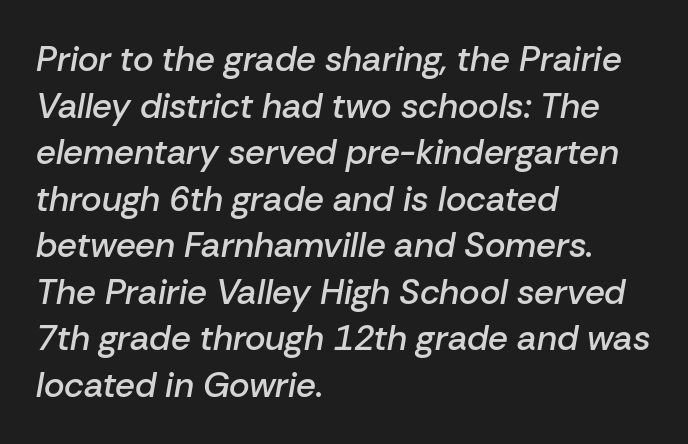
{"italic": "yes", "lean": "right", "slant_degrees": 10, "bold": "semi", "weight": "semibold", "width": "normal", "stroke_contrast": "low", "x_height": "medium", "monospaced": "no", "underline": "no", "align": "left", "line_spacing": "normal", "line_spacing_ratio": 1.33, "letter_spacing": "normal", "letter_spacing_em": 0.0, "glyph_px": 35}
